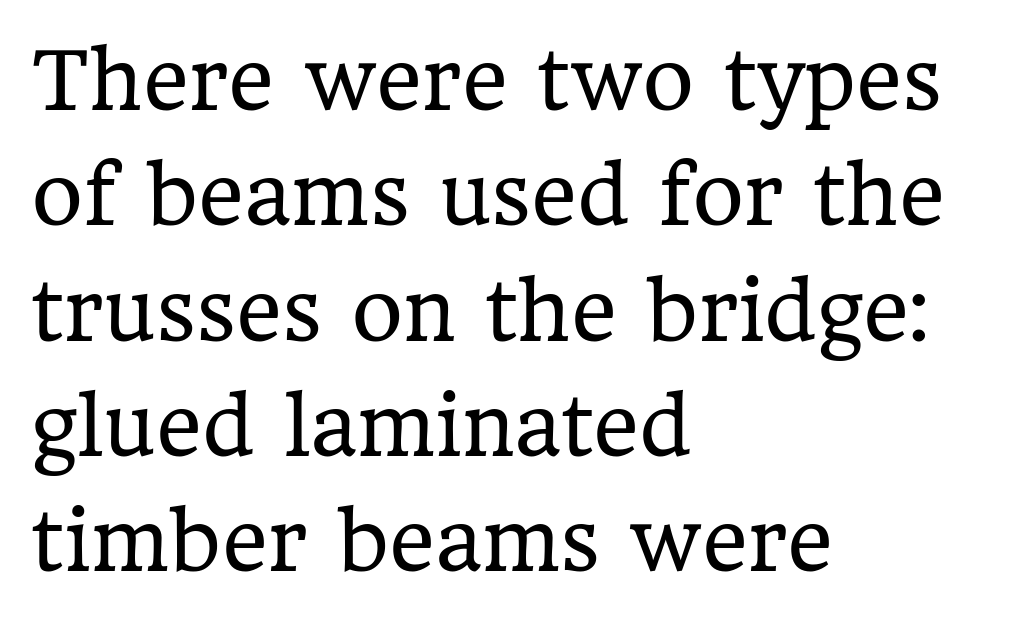
Note: serifs present on the glyphs. The font's upright variant was chosen for this text. Compared with typical body copy, the letter spacing here is the same. Proportional: the letters do not fall into vertical columns. How would I describe the line gaps? Plain and ordinary.
